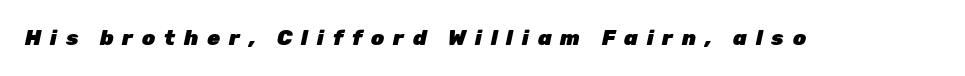
{"italic": "yes", "lean": "right", "slant_degrees": 12, "bold": "yes", "underline": "no", "letter_spacing": "wide", "letter_spacing_em": 0.42, "glyph_px": 21}
